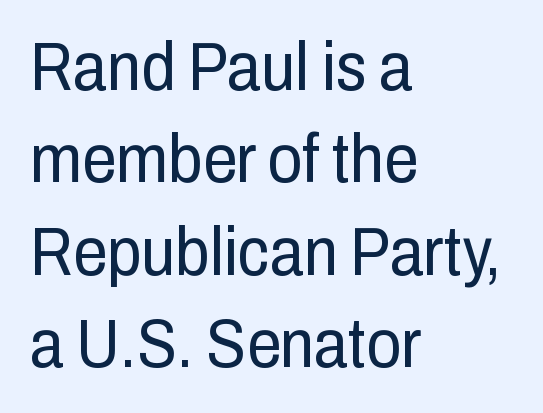
Summary of vertical rhythm: regular, with standard interline spacing. This sample is left-justified, so line endings fall wherever the words run out. Is this a heavy cut? Hardly; it is regular or lighter. The letters advance in unequal steps, a hallmark of proportional type. Tracking here is standard; glyphs follow each other at the usual distance. No italicization has been applied; the sample stays upright.
